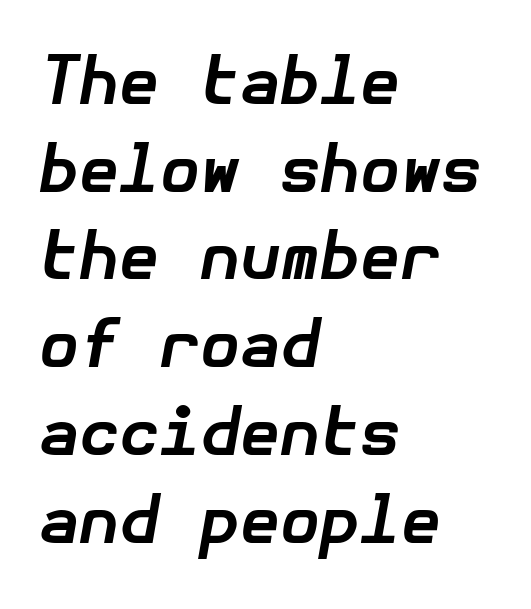
Caption: bold face, heavy strokes. A typesetter would call this zero additional tracking. Vertical spacing — default. Compared with a centered layout, this one pins lines to the left instead. Honestly, there is no underline to notice here at all. The axis of the letterforms is tilted away from vertical.
